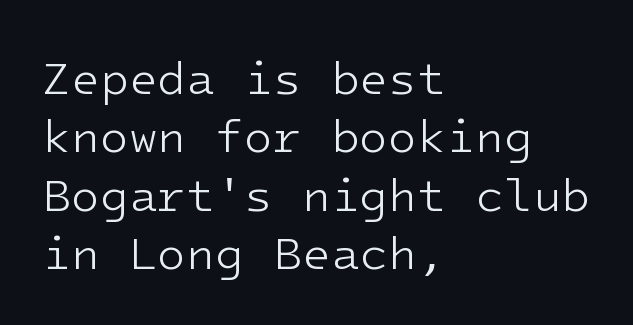
{"serif": "no", "italic": "no", "bold": "no", "weight": "light", "width": "normal", "stroke_contrast": "low", "x_height": "medium", "monospaced": "yes", "underline": "no", "align": "left", "line_spacing_ratio": 1.24, "letter_spacing": "normal", "letter_spacing_em": 0.0, "glyph_px": 47}
